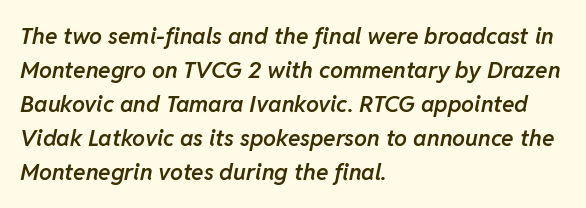
The image shows 23 px text type, italic (leaning right); set left-aligned, normal line spacing (1.48x), normal letter spacing, not underlined.
